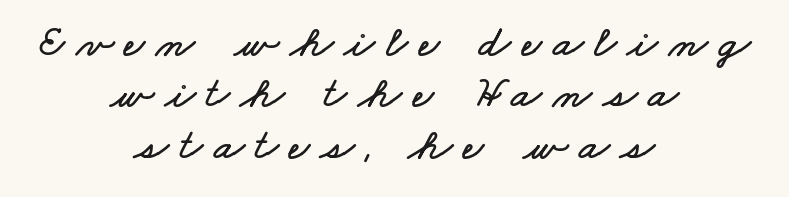
The image shows 45 px wide type; set centered, tight line spacing (1.14x), unusually wide letter spacing (+0.24 em), not underlined; low stroke contrast and a small x-height.
